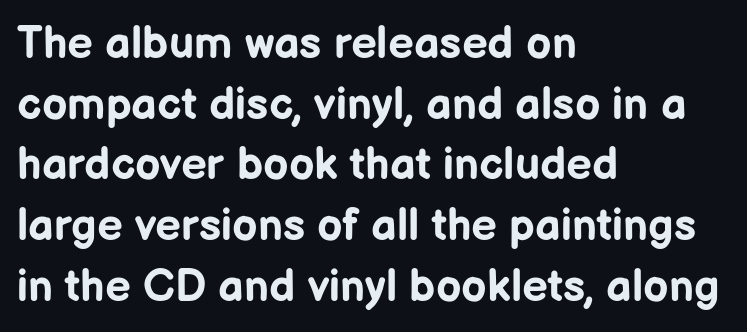
{"serif": "no", "italic": "no", "bold": "yes", "weight": "bold", "width": "normal", "stroke_contrast": "low", "x_height": "medium", "monospaced": "no", "underline": "no", "align": "left", "line_spacing": "normal", "line_spacing_ratio": 1.35, "letter_spacing": "normal", "letter_spacing_em": 0.0, "glyph_px": 45}
